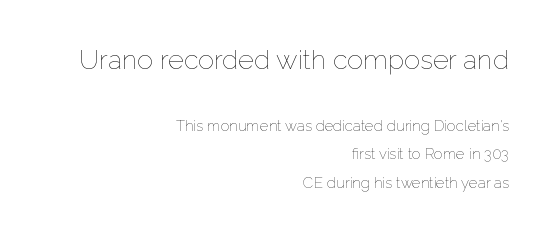
Airy leading. Rule under the text: the space is simply empty. The weight tops out at a normal text grade. Larger block? The one above; the one below is distinctly smaller.
